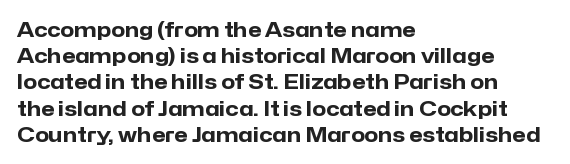
Q: Is the text bold? A: Yes.
Q: Is the text italic (slanted)? A: No, it is upright.
Q: Is the text underlined? A: No.
Q: How is the paragraph aligned? A: Left-aligned.
Q: Is the spacing between letters normal or unusually wide? A: Normal.
Q: Is the spacing between lines tight, normal or loose? A: Normal.
